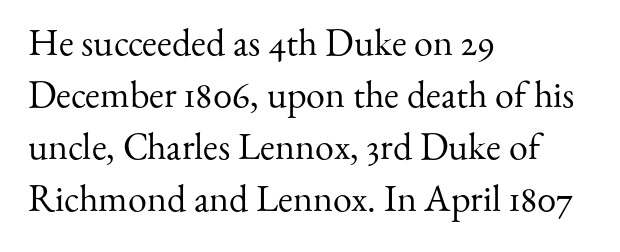
The image shows 38 px regular-weight serif type, upright; set left-aligned, normal line spacing (1.37x), normal letter spacing, not underlined; medium stroke contrast and a small x-height.
